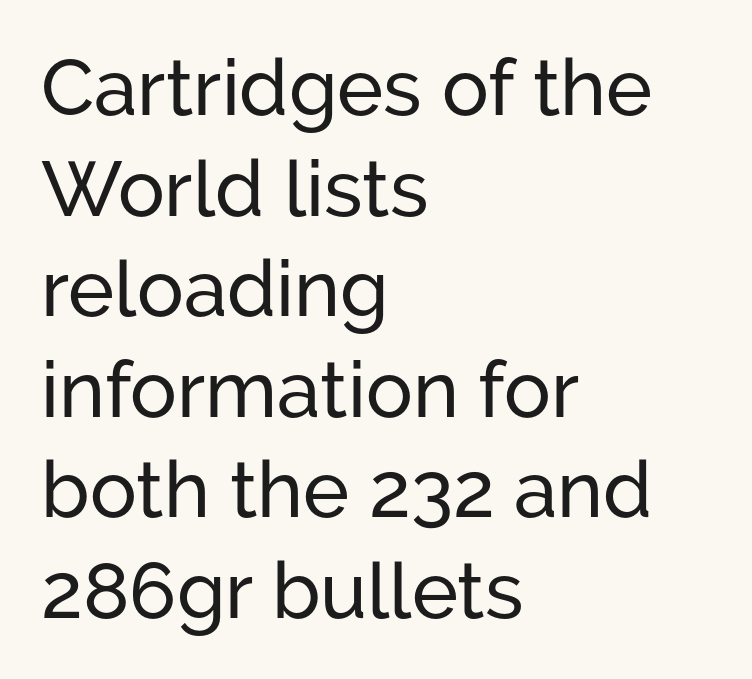
The rendering uses natural spacing where letterforms have individual widths. This sample is left-justified, so line endings fall wherever the words run out. The lines sit at an ordinary, default distance from one another. Default kerning and tracking; the words read as compact shapes. The font's upright variant was chosen for this text.
